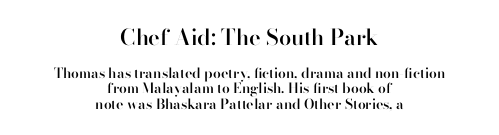
{"italic": "no", "bold": "semi", "underline": "no", "align": "center", "line_spacing": "tight", "line_spacing_ratio": 1.1, "letter_spacing": "normal", "letter_spacing_em": 0.0, "larger_block": "first", "size_ratio": 1.57, "glyph_px": 22}
